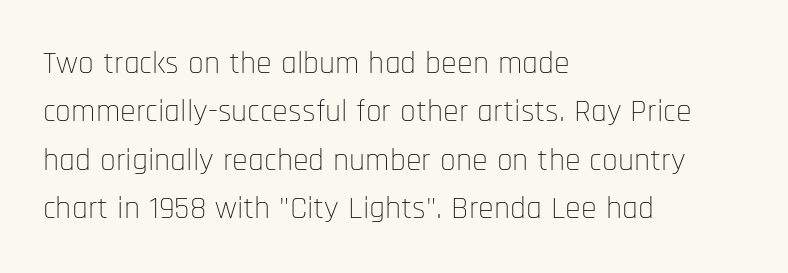
The image shows 32 px thin, condensed sans-serif type, upright; set left-aligned, normal line spacing (1.51x), normal letter spacing, not underlined; low stroke contrast and a large x-height.
